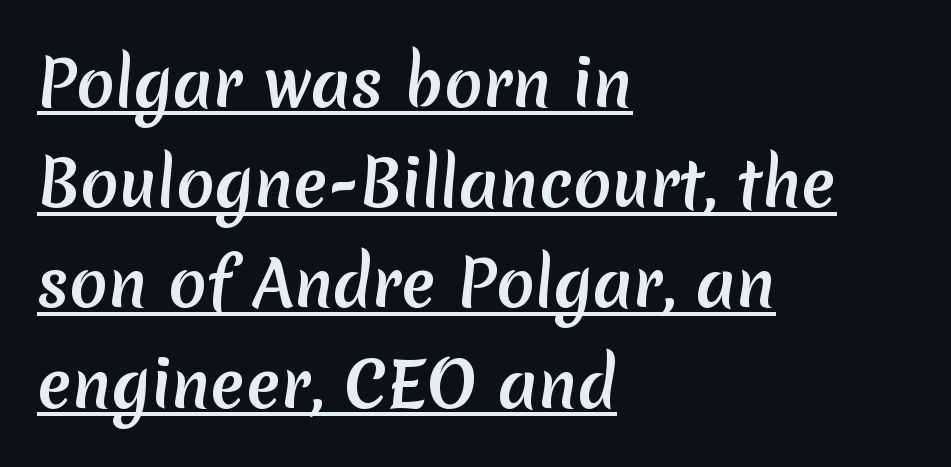
The image shows 63 px sans-serif type; set left-aligned, normal line spacing (1.59x), normal letter spacing, underlined; medium stroke contrast and a medium x-height.
